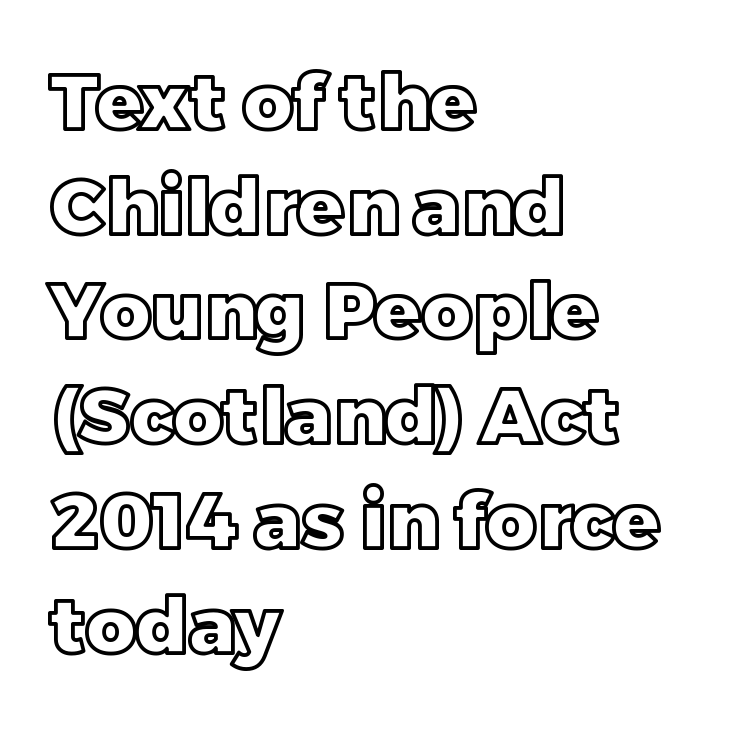
Between one letter and the next there's only the usual sliver of space. A classic flush-left, rag-right setting is used for this passage. The passage shown is typed in a proportional face where columns would drift. This rendering features lettering with no underline. Whoever set this chose a conventional vertical rhythm. Italic? Not at all — the glyphs are vertical.
